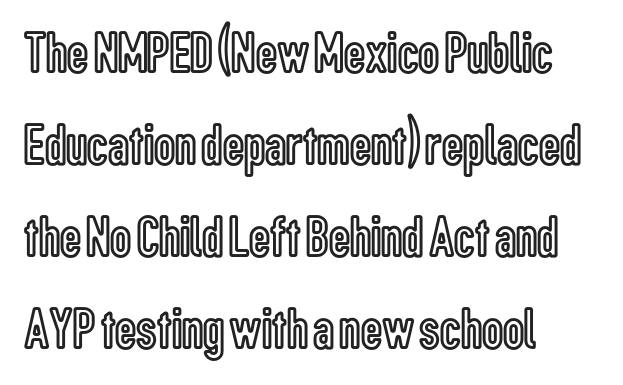
A typesetter would call this proportional, since set widths differ per character. Unmarked baselines from the first word to the last. A typesetter would call this leading conventional body-copy spacing. Is the block centered? No — it sits flush against the left margin.
